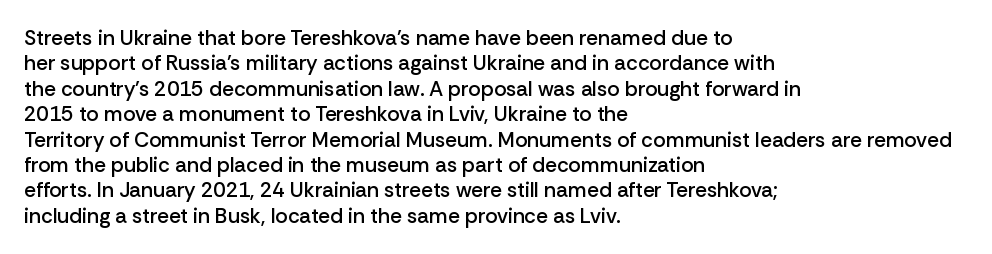
Q: Is the text bold? A: Semi-bold.
Q: Is the text italic (slanted)? A: No, it is upright.
Q: Is the text underlined? A: No.
Q: How is the paragraph aligned? A: Left-aligned.
Q: Is the spacing between letters normal or unusually wide? A: Normal.
